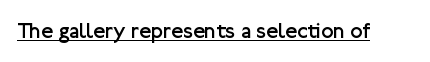
Does a line run under the words? Yes, clearly. Each word holds together tightly as a unit, with standard inter-letter gaps. When letters stand straight like this, we call the style roman or upright. Compared with a typical body face, this is equally light or lighter still.
